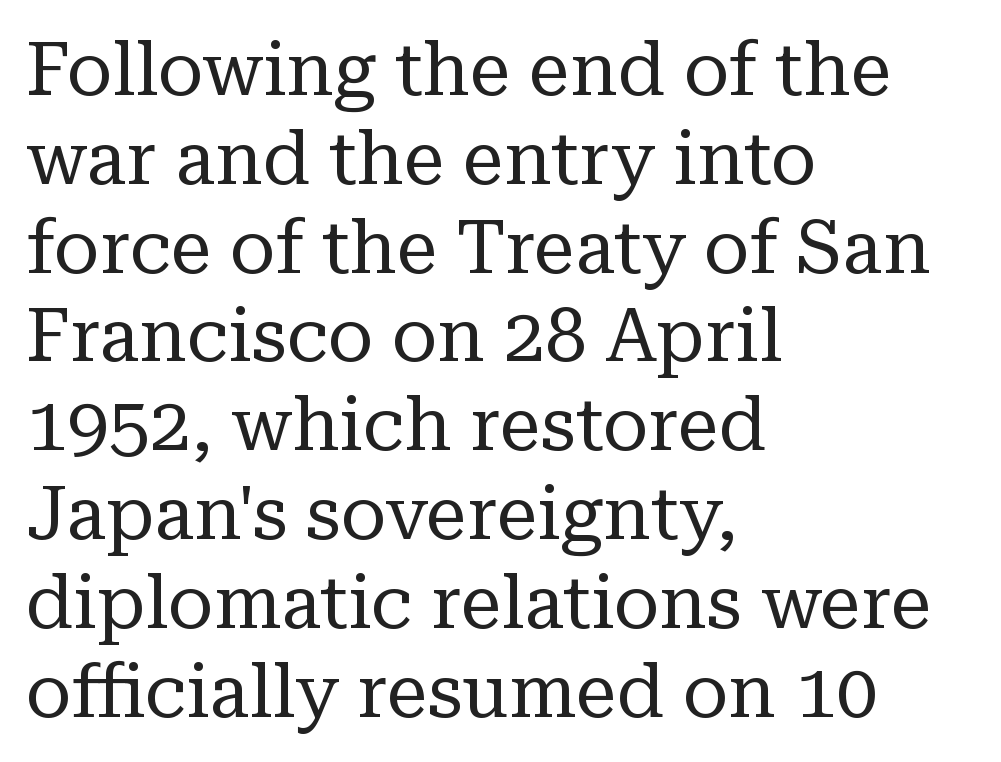
Q: Is the text bold? A: No.
Q: Is the text italic (slanted)? A: No, it is upright.
Q: Is the typeface a serif or a sans-serif typeface? A: Serif.
Q: Is the text underlined? A: No.
Q: How is the paragraph aligned? A: Left-aligned.
Q: Is the spacing between letters normal or unusually wide? A: Normal.
Q: Width (condensed, normal, or wide)? A: Normal.
Q: Stroke contrast? A: Low.
Q: x-height? A: Medium.
Q: Monospaced? A: No.
